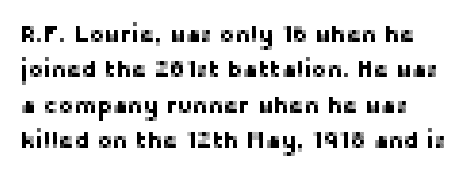
Q: Is the text italic (slanted)? A: No, it is upright.
Q: Is the text underlined? A: No.
Q: Is the spacing between letters normal or unusually wide? A: Normal.
Q: Is the spacing between lines tight, normal or loose? A: Normal.
